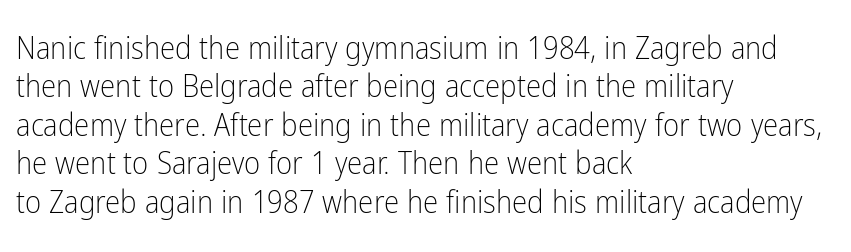
The image shows 31 px light, condensed sans-serif type, upright; set left-aligned, line spacing 1.24x, normal letter spacing, not underlined; low stroke contrast and a medium x-height.
